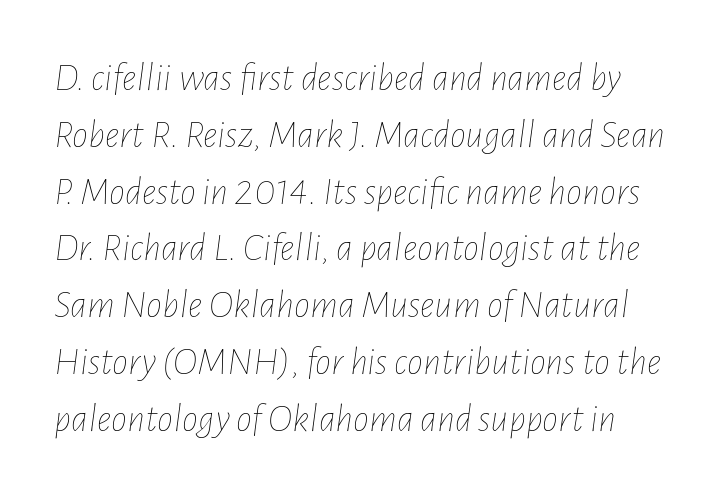
Q: Is the text bold? A: No.
Q: Is the text italic (slanted)? A: Yes, it leans right by about 7 degrees.
Q: Is the text underlined? A: No.
Q: Is the spacing between letters normal or unusually wide? A: Normal.
Q: Is the spacing between lines tight, normal or loose? A: Normal.
Q: Width (condensed, normal, or wide)? A: Condensed.
Q: Stroke contrast? A: Low.
Q: x-height? A: Medium.
Q: Monospaced? A: No.
